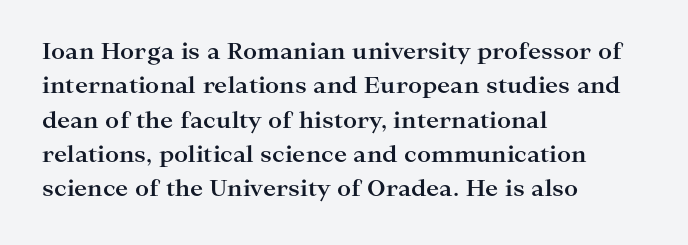
{"italic": "no", "bold": "yes", "underline": "no", "align": "left", "line_spacing": "normal", "line_spacing_ratio": 1.56, "letter_spacing": "normal", "letter_spacing_em": 0.0, "glyph_px": 22}
